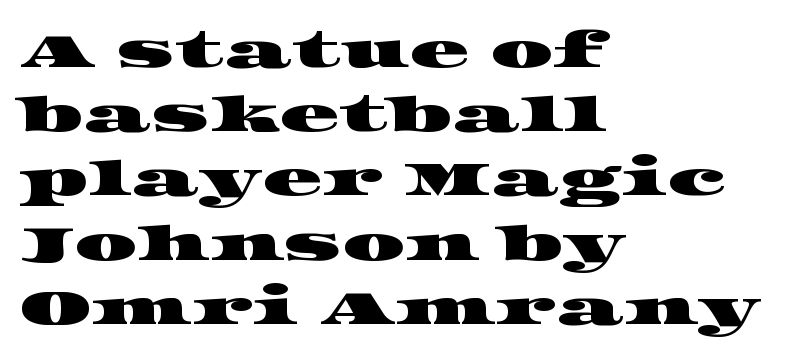
The image shows 49 px wide serif type; set left-aligned, normal line spacing (1.31x), normal letter spacing, not underlined; high stroke contrast and a large x-height.
